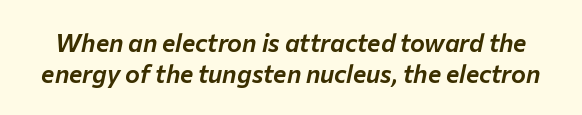
This is oblique type, the kind used for emphasis or titles. Words float on clear page, feet unadorned. The face used here is rendered with its standard letterfit.
